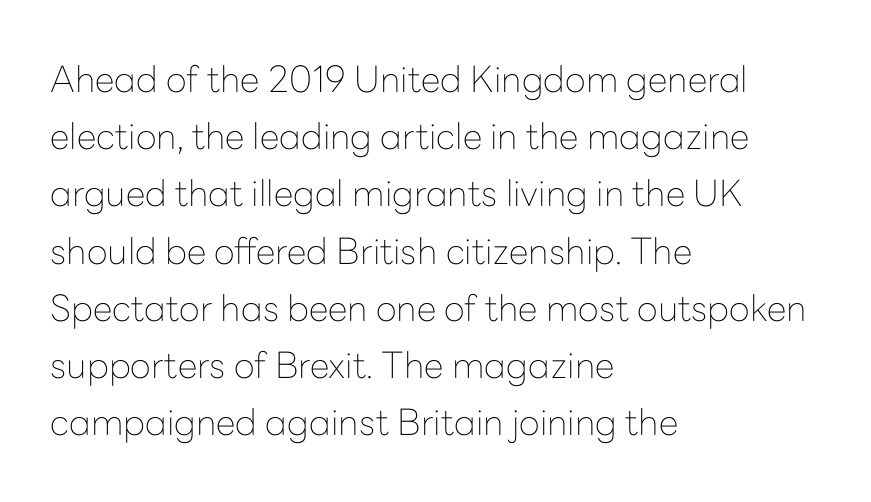
{"serif": "no", "italic": "no", "bold": "no", "weight": "thin", "width": "normal", "stroke_contrast": "low", "x_height": "medium", "monospaced": "no", "underline": "no", "align": "left", "line_spacing": "normal", "line_spacing_ratio": 1.59, "letter_spacing": "normal", "letter_spacing_em": 0.0, "glyph_px": 36}
